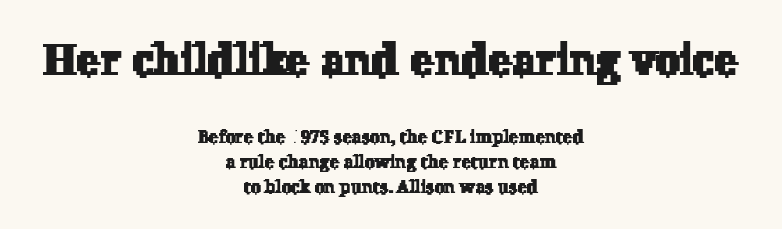
Character size in the leading block exceeds that of the trailing block. Is the letter spacing exaggerated? No — it looks like the ordinary default. The face used here is proportionally spaced, like ordinary book or web type. Regarding serifs, this sample has them.
